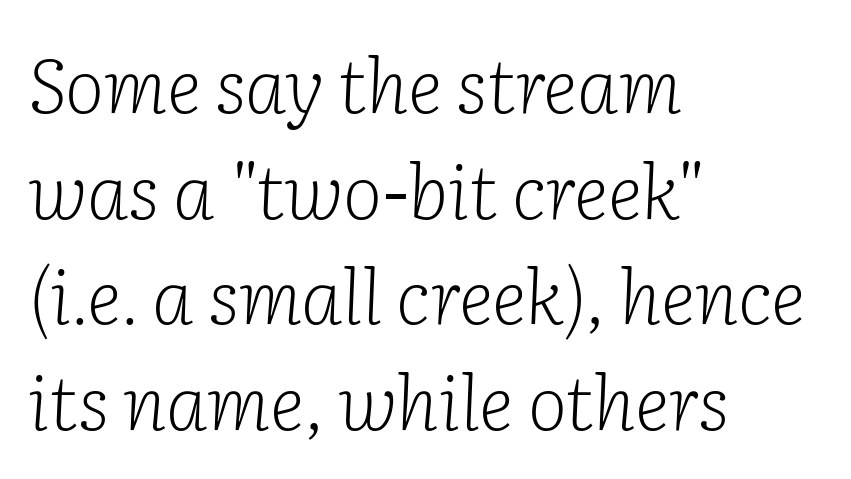
In terms of letterform style, serifs are clearly present. A typesetter would call this proportional, since set widths differ per character. Look at the tracking — it's just the regular setting, nothing added. A classic flush-left, rag-right setting is used for this passage.
